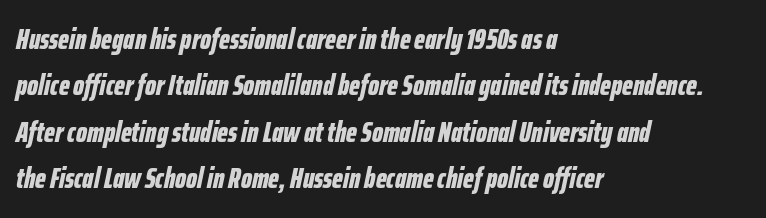
No word sits above an underline. Visually the block forms a straight wall on the left and a jagged coastline on the right. Summary of vertical rhythm: regular, with standard interline spacing. The gaps between neighbouring characters are ordinary and unremarkable. I'd describe the lettering as bold — thick and assertive. The whole block is typeset with a tilt.
